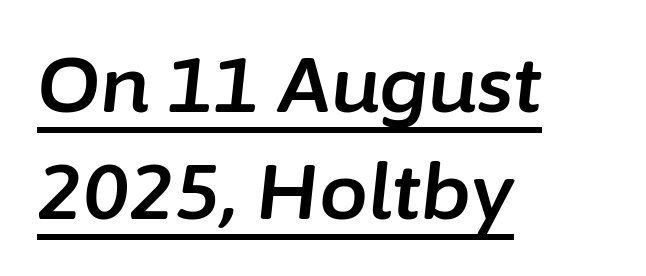
The image shows 78 px text type, italic (leaning right); set left-aligned, normal line spacing (1.37x), normal letter spacing, underlined; low stroke contrast and a medium x-height.
